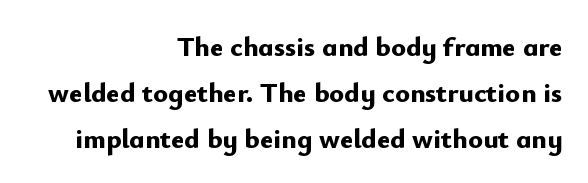
The image shows 28 px bold sans-serif type, upright; set right-aligned, normal line spacing (1.64x), normal letter spacing, not underlined; low stroke contrast and a small x-height.
